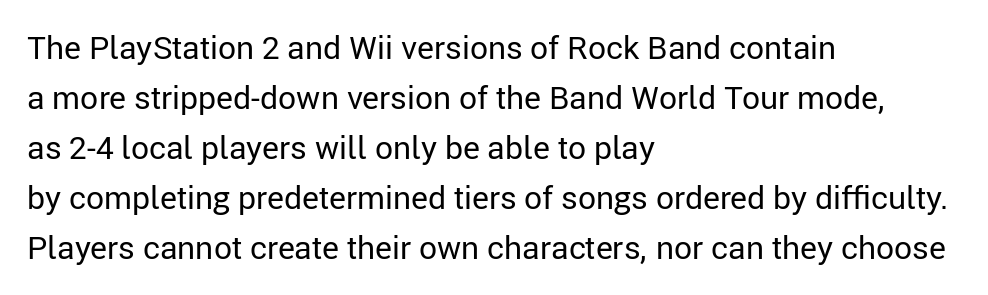
Spacing verdict: proportional, widths tailored to each character. Posture: upright roman. Each word holds together tightly as a unit, with standard inter-letter gaps. Decoration check: the copy has no underline. The typesetting does not lean heavy: it is not bold. The text was rendered using a sans face with plain stroke endings.
